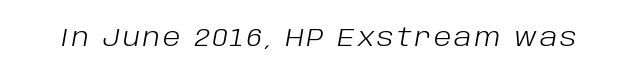
{"italic": "yes", "lean": "right", "slant_degrees": 10, "bold": "no", "underline": "no", "glyph_px": 25}
